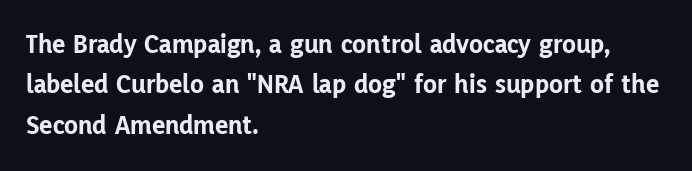
Set as a true bold cut, around the 700 mark. Horizontally, the lines are justified to the leading edge only. Spacing verdict: proportional, widths tailored to each character. The letters stand upright; this is a roman face. Type without underlining. This rendering leaves character spacing at its baseline value.
